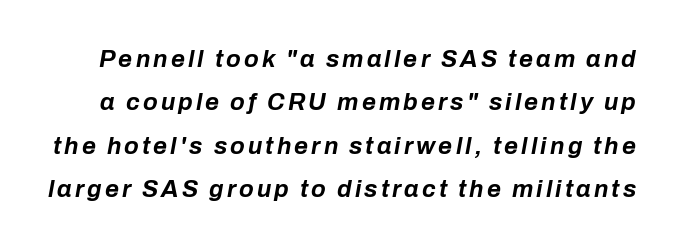
Q: Is the text bold? A: Yes.
Q: Is the text italic (slanted)? A: Yes, it leans right by about 10 degrees.
Q: Is the text underlined? A: No.
